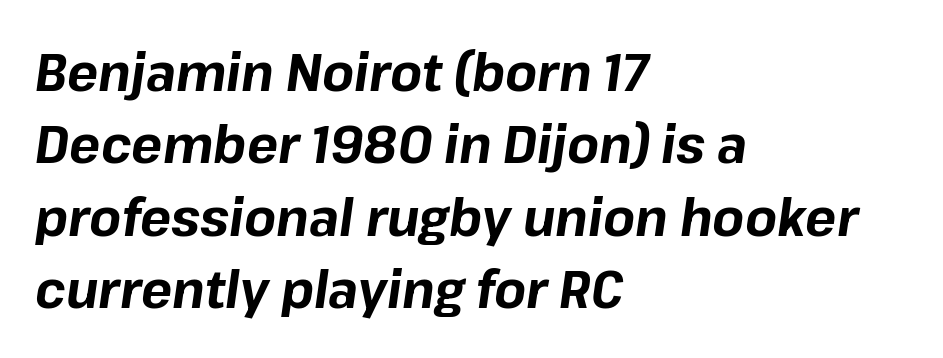
{"italic": "yes", "lean": "right", "slant_degrees": 8, "bold": "yes", "weight": "bold", "width": "normal", "stroke_contrast": "low", "x_height": "medium", "monospaced": "no", "underline": "no", "align": "left", "line_spacing": "normal", "line_spacing_ratio": 1.39, "letter_spacing": "normal", "letter_spacing_em": 0.0, "glyph_px": 52}
